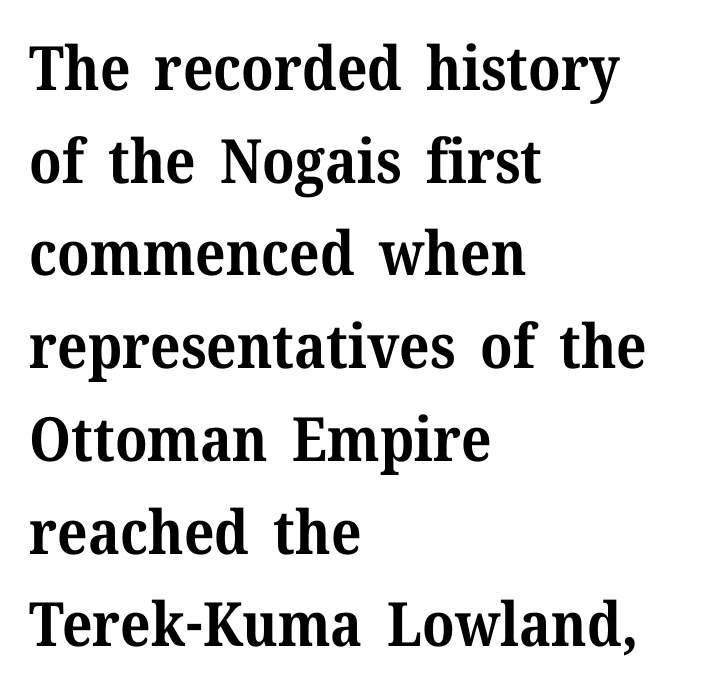
{"serif": "yes", "italic": "no", "bold": "yes", "weight": "bold", "width": "normal", "stroke_contrast": "medium", "x_height": "medium", "monospaced": "no", "underline": "no", "align": "left", "line_spacing": "normal", "line_spacing_ratio": 1.52, "letter_spacing": "normal", "letter_spacing_em": 0.0, "glyph_px": 61}
